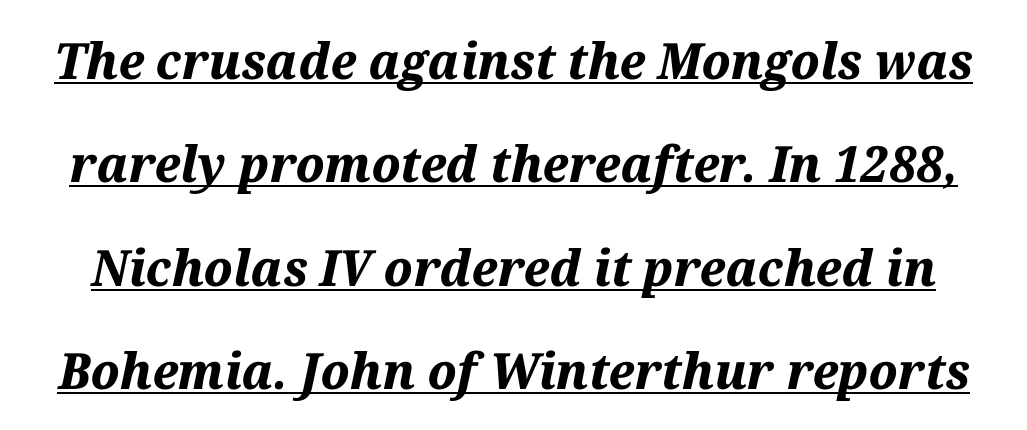
Character widths vary here, with narrow letters taking less room than wide ones. A great deal of white space separates one row of letters from the next. How are the letters spaced? Ordinarily, with no added tracking. Each glyph is drawn with heavy, bold strokes.
